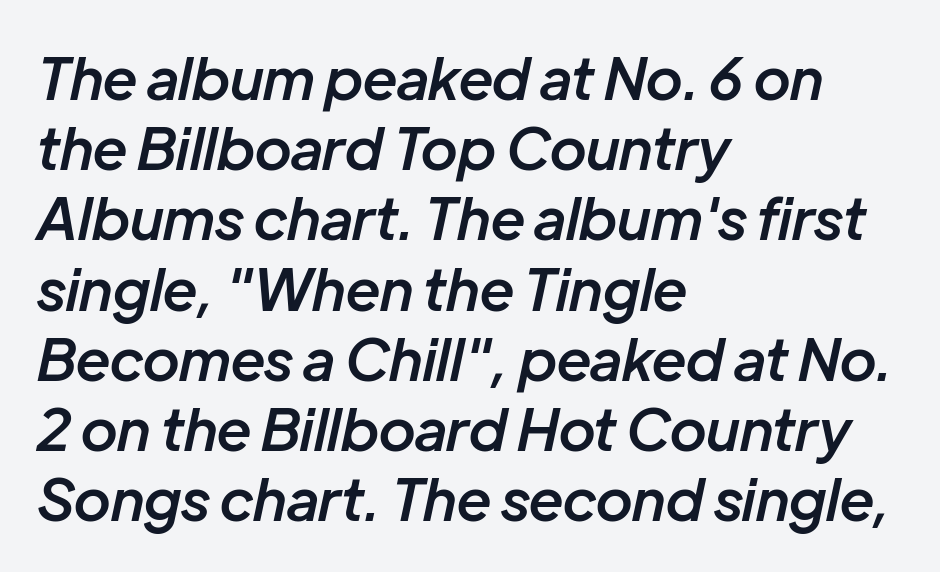
{"italic": "yes", "lean": "right", "slant_degrees": 12, "bold": "semi", "weight": "semibold", "width": "normal", "stroke_contrast": "low", "x_height": "medium", "monospaced": "no", "underline": "no", "align": "left", "line_spacing_ratio": 1.21, "letter_spacing": "normal", "letter_spacing_em": 0.0, "glyph_px": 58}
